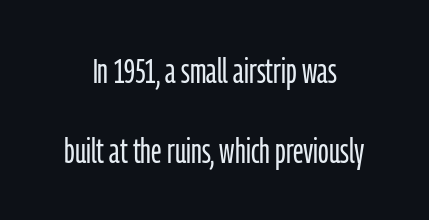
The image shows 35 px light, condensed sans-serif type, upright; set centered, loose line spacing (2.28x), normal letter spacing, not underlined; low stroke contrast and a medium x-height.
